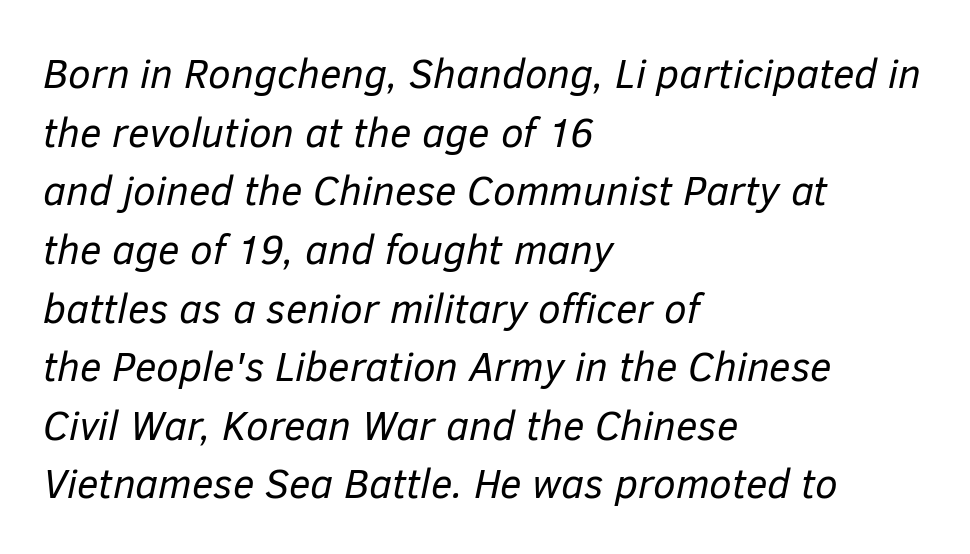
Q: Is the text bold? A: No.
Q: Is the text italic (slanted)? A: Yes, it leans right by about 12 degrees.
Q: Is the text underlined? A: No.
Q: How is the paragraph aligned? A: Left-aligned.
Q: Is the spacing between letters normal or unusually wide? A: Normal.
Q: Is the spacing between lines tight, normal or loose? A: Normal.
Q: Width (condensed, normal, or wide)? A: Normal.
Q: Stroke contrast? A: Low.
Q: x-height? A: Medium.
Q: Monospaced? A: No.
